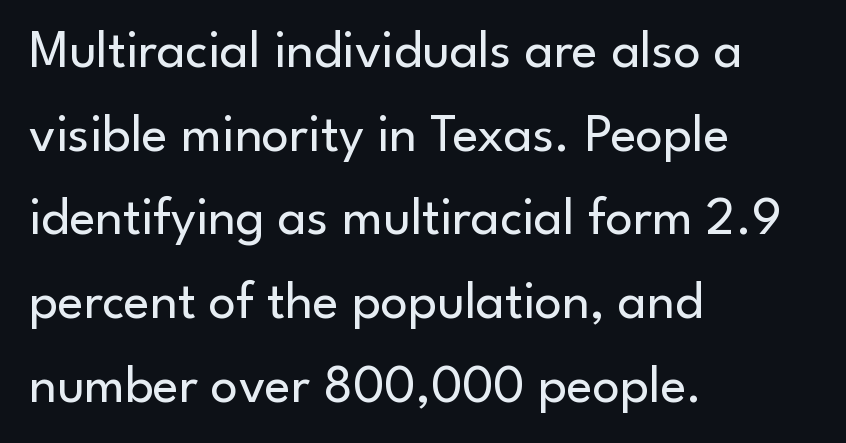
The image shows 54 px regular-weight sans-serif type, upright; set left-aligned, normal line spacing (1.55x), normal letter spacing, not underlined; low stroke contrast and a small x-height.
